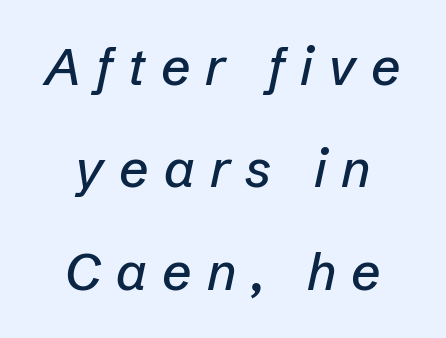
The image shows 52 px text type, italic (leaning right); set centered, loose line spacing (1.97x), unusually wide letter spacing (+0.29 em), not underlined; low stroke contrast and a medium x-height.
